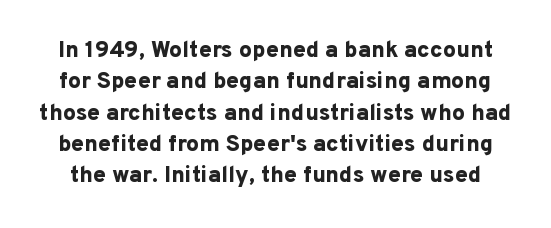
The image shows 23 px bold type, upright; set normal line spacing (1.36x), normal letter spacing, not underlined.
